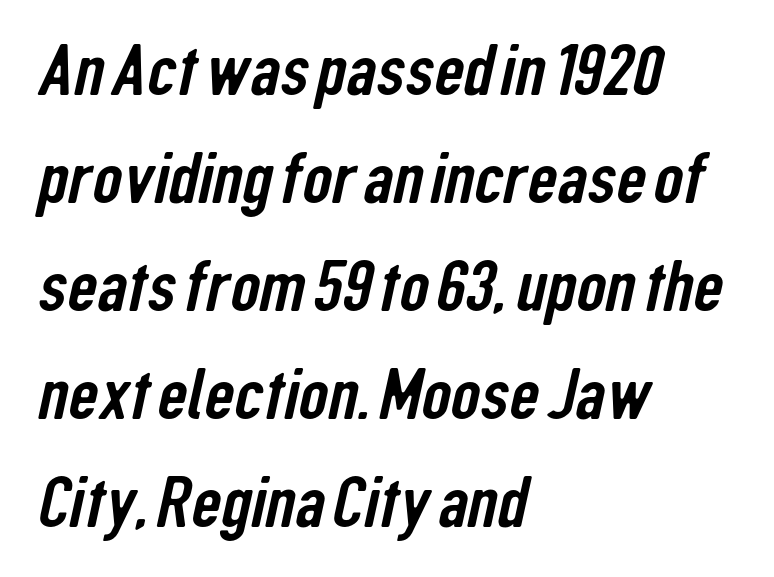
The designer went with a sans here, leaving each stem footless. Is this a fixed-width face? No — the glyphs have proportional, varying widths. Between one letter and the next there's only the usual sliver of space. The ragged edge is on the right, which tells us the setting is flush left. The glyphs are unaccompanied by any horizontal stroke below them. Compared with typical paragraphs, the rows here are spaced about the same.
